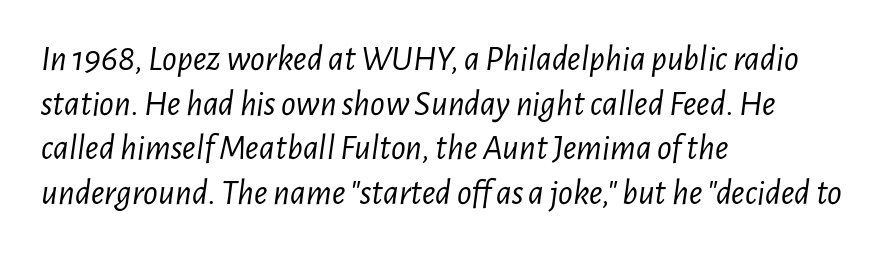
{"italic": "yes", "lean": "right", "slant_degrees": 7, "bold": "no", "weight": "light", "width": "condensed", "stroke_contrast": "low", "x_height": "medium", "monospaced": "no", "underline": "no", "align": "left", "line_spacing_ratio": 1.24, "letter_spacing": "normal", "letter_spacing_em": 0.0, "glyph_px": 36}
